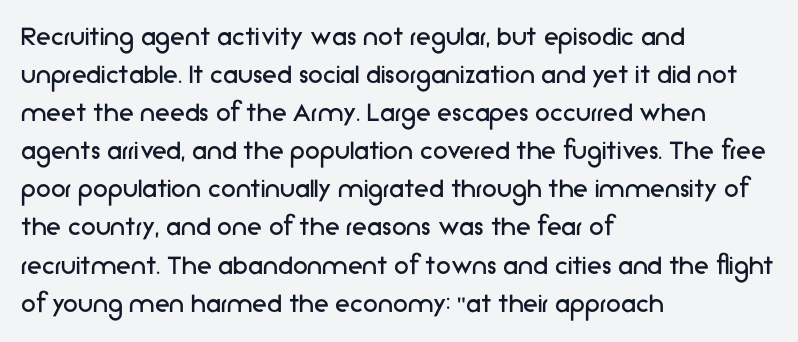
Stems and bowls with no extra thickness — not bold. You could call the tracking neutral — neither tight nor loose. Is this a fixed-width face? No — the glyphs have proportional, varying widths. The font family rendered here belongs to the sans-serif group.
